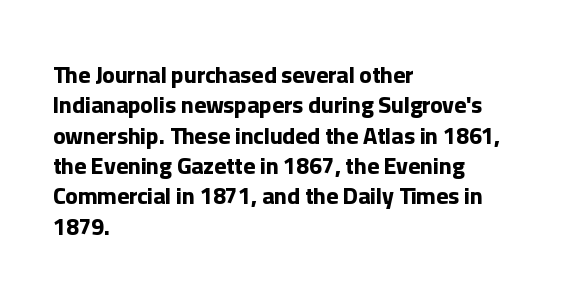
Q: Is the text bold? A: Yes.
Q: Is the text italic (slanted)? A: No, it is upright.
Q: Is the text underlined? A: No.
Q: How is the paragraph aligned? A: Left-aligned.
Q: Is the spacing between letters normal or unusually wide? A: Normal.
Q: Is the spacing between lines tight, normal or loose? A: Normal.
